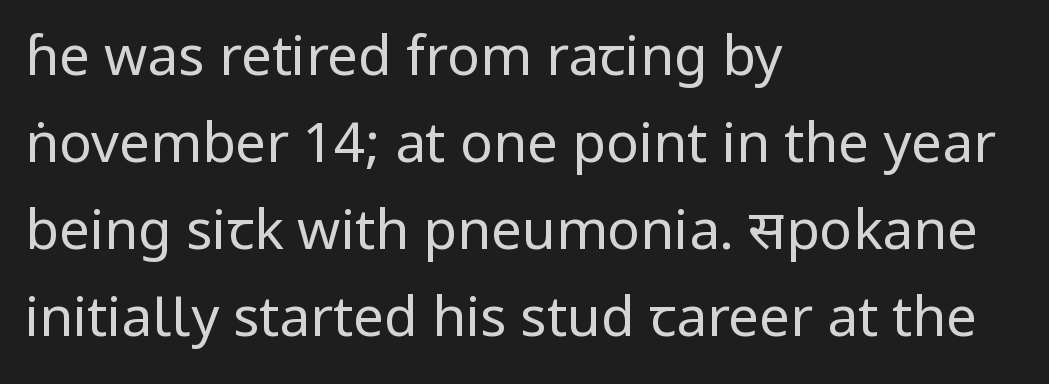
The image shows 55 px regular-weight sans-serif type, upright; set left-aligned, normal line spacing (1.58x), normal letter spacing, not underlined; low stroke contrast and a medium x-height.
